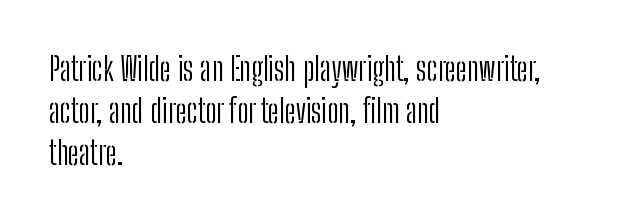
Q: Is the text bold? A: No.
Q: Is the text italic (slanted)? A: No, it is upright.
Q: Is the typeface a serif or a sans-serif typeface? A: Sans-serif.
Q: Is the text underlined? A: No.
Q: How is the paragraph aligned? A: Left-aligned.
Q: Is the spacing between letters normal or unusually wide? A: Normal.
Q: Is the spacing between lines tight, normal or loose? A: Normal.
Q: Width (condensed, normal, or wide)? A: Condensed.
Q: Stroke contrast? A: Low.
Q: x-height? A: Medium.
Q: Monospaced? A: No.
